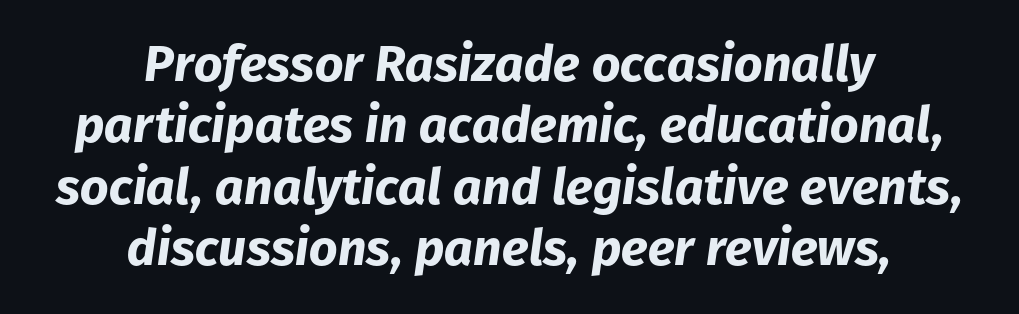
Descenders are the only things crossing below the line. The letterforms sit shoulder to shoulder at normal distance. Posture: slanted. Where is the straight margin? There isn't one; the lines are centered. The rendering uses a bold face; every stroke is thick and dark. The face used here is proportionally spaced, like ordinary book or web type.
